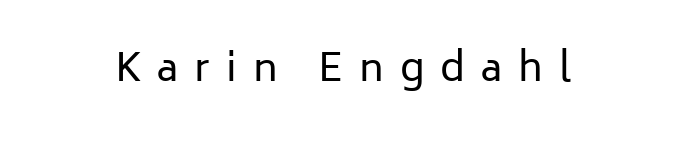
{"serif": "no", "italic": "no", "bold": "no", "weight": "regular", "width": "normal", "stroke_contrast": "low", "x_height": "medium", "monospaced": "no", "underline": "no", "align": "center", "letter_spacing": "wide", "letter_spacing_em": 0.41, "glyph_px": 39}
